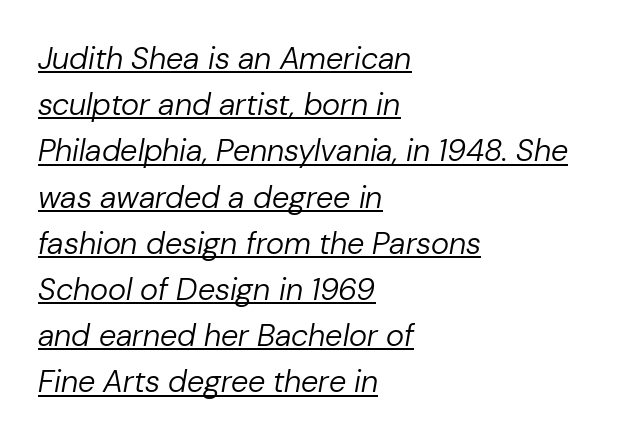
Q: Is the text bold? A: No.
Q: Is the text italic (slanted)? A: Yes, it leans right by about 10 degrees.
Q: Is the text underlined? A: Yes.
Q: How is the paragraph aligned? A: Left-aligned.
Q: Is the spacing between letters normal or unusually wide? A: Normal.
Q: Is the spacing between lines tight, normal or loose? A: Normal.
Q: Width (condensed, normal, or wide)? A: Normal.
Q: Stroke contrast? A: Low.
Q: x-height? A: Medium.
Q: Monospaced? A: No.
